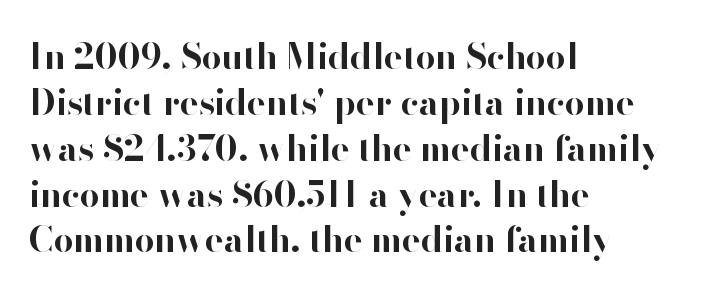
The image shows 35 px bold sans-serif type, upright; set left-aligned, normal line spacing (1.31x), normal letter spacing, not underlined; high stroke contrast and a small x-height.
